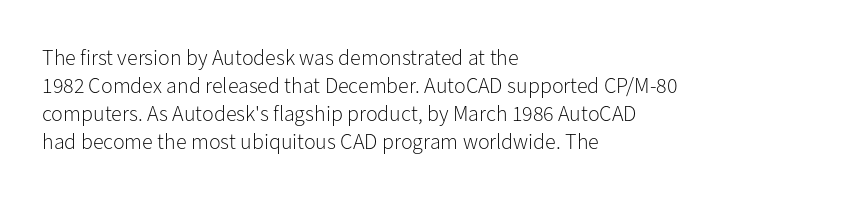
{"italic": "no", "bold": "no", "underline": "no", "align": "left", "line_spacing": "normal", "line_spacing_ratio": 1.28, "letter_spacing": "normal", "letter_spacing_em": 0.0, "glyph_px": 22}
